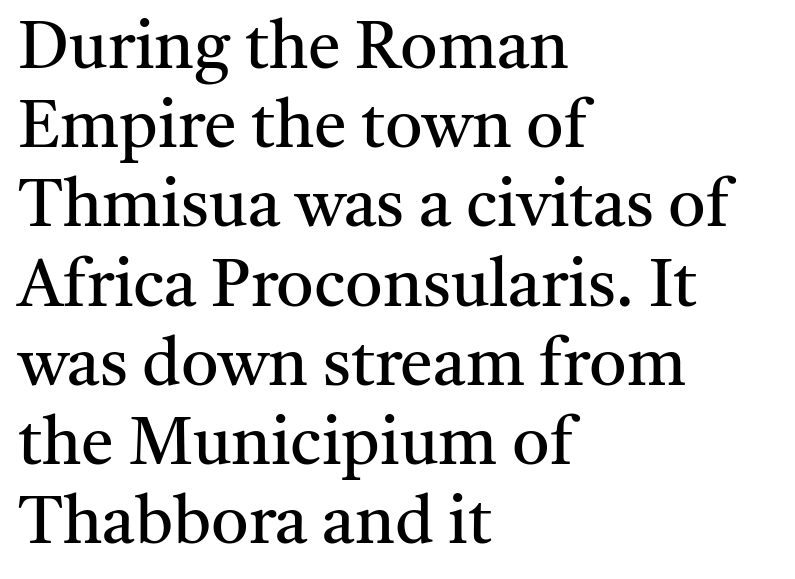
Q: Is the text bold? A: No.
Q: Is the text italic (slanted)? A: No, it is upright.
Q: Is the typeface a serif or a sans-serif typeface? A: Serif.
Q: Is the text underlined? A: No.
Q: How is the paragraph aligned? A: Left-aligned.
Q: Is the spacing between letters normal or unusually wide? A: Normal.
Q: Width (condensed, normal, or wide)? A: Normal.
Q: Stroke contrast? A: Medium.
Q: x-height? A: Medium.
Q: Monospaced? A: No.
